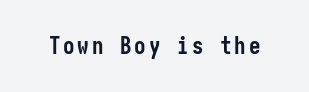
Q: Is the text bold? A: Yes.
Q: Is the text italic (slanted)? A: No, it is upright.
Q: Is the text underlined? A: No.
